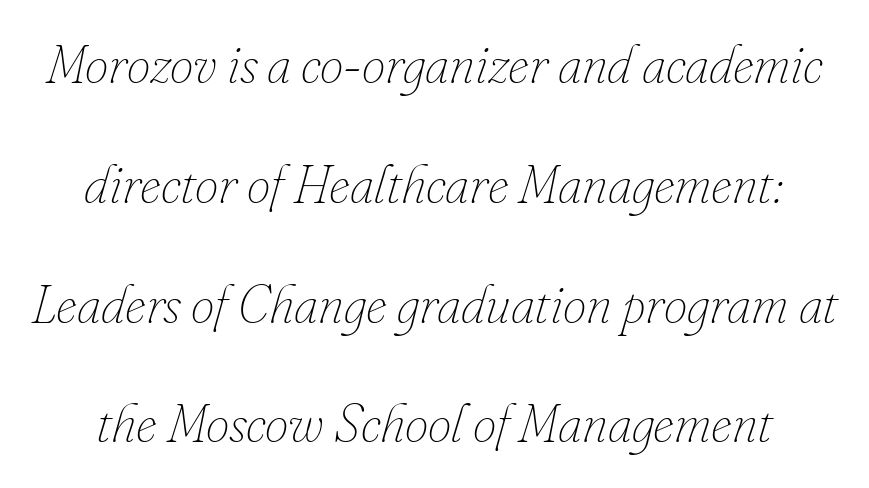
The image shows 53 px thin type, italic (leaning right); set loose line spacing (2.26x), normal letter spacing, not underlined; low stroke contrast and a small x-height.
